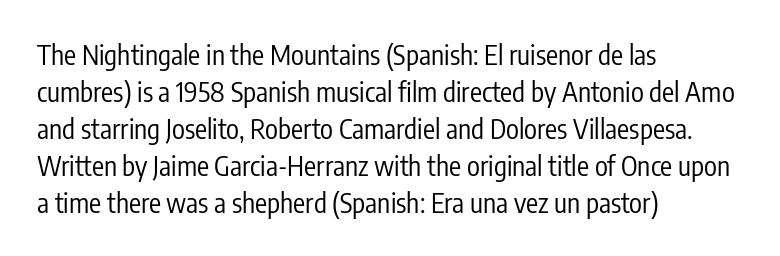
Reading down the block, your eye returns to a fixed left position each line. Tall strokes in this sample are plumb rather than angled. The rendering uses a moderate line-height, typical for paragraphs. This is not heavy type; no bold has been used. Any mark beneath the type? The region is blank. Each word holds together tightly as a unit, with standard inter-letter gaps.
